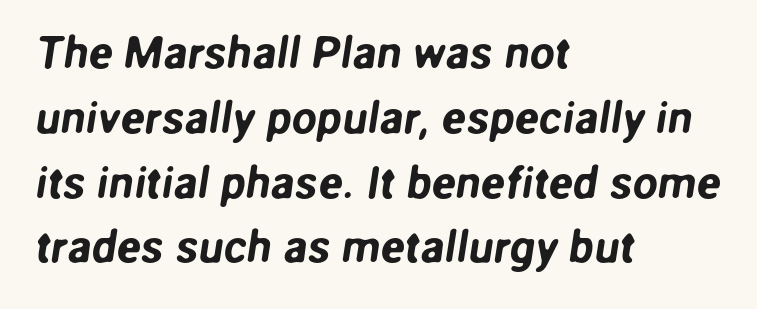
The image shows 45 px sans-serif type; set left-aligned, normal line spacing (1.44x), normal letter spacing, not underlined; low stroke contrast and a medium x-height.
